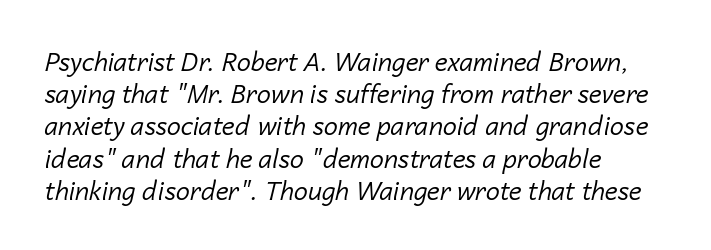
The typography opts for an oblique posture over an upright one. Vertical spacing — default. The tracking reads as untouched default to a designer's eye. The strip under each line holds only bare page.
